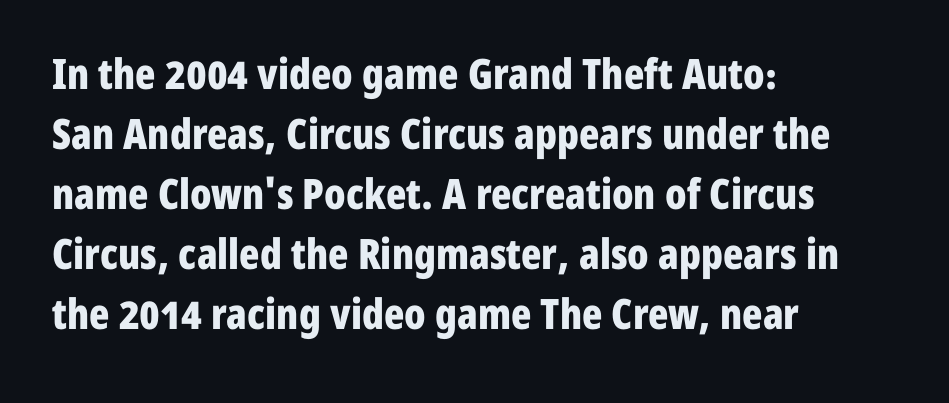
The image shows 42 px bold, condensed sans-serif type, upright; set left-aligned, normal line spacing (1.43x), normal letter spacing, not underlined; low stroke contrast and a medium x-height.
